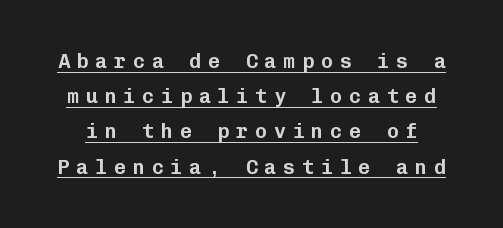
Ascenders rise straight up at ninety degrees. Has an underline been added? It has. You could only call the tracking loose — the letters float apart.
